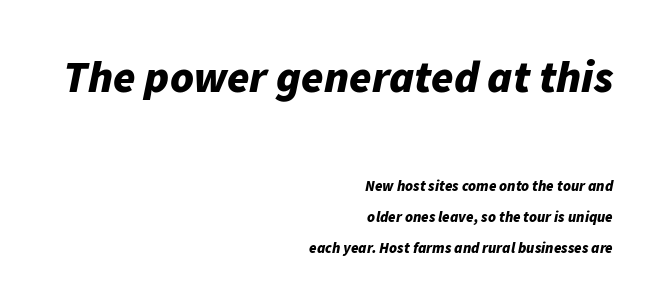
The glyphs are unaccompanied by any horizontal stroke below them. A dark, heavy texture on the line: the type is bold. Vertically, the passage feels expansive, rows floating well apart. Each letter keeps its own natural width here, so spacing adapts to shape. These lines were composed using italics.
